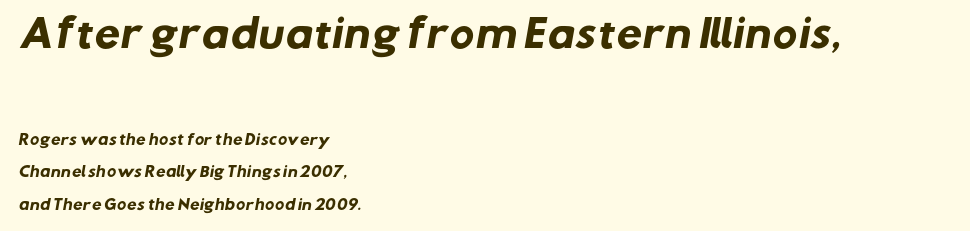
Q: Is the text bold? A: Yes.
Q: Is the typeface a serif or a sans-serif typeface? A: Sans-serif.
Q: Is the text underlined? A: No.
Q: How is the paragraph aligned? A: Left-aligned.
Q: Is the spacing between letters normal or unusually wide? A: Normal.
Q: Is the spacing between lines tight, normal or loose? A: Loose.
Q: Which block of text is set in a larger size, the first (top) or the second (bottom)? A: The first (top) one.
Q: Width (condensed, normal, or wide)? A: Normal.
Q: Stroke contrast? A: Low.
Q: x-height? A: Medium.
Q: Monospaced? A: No.
